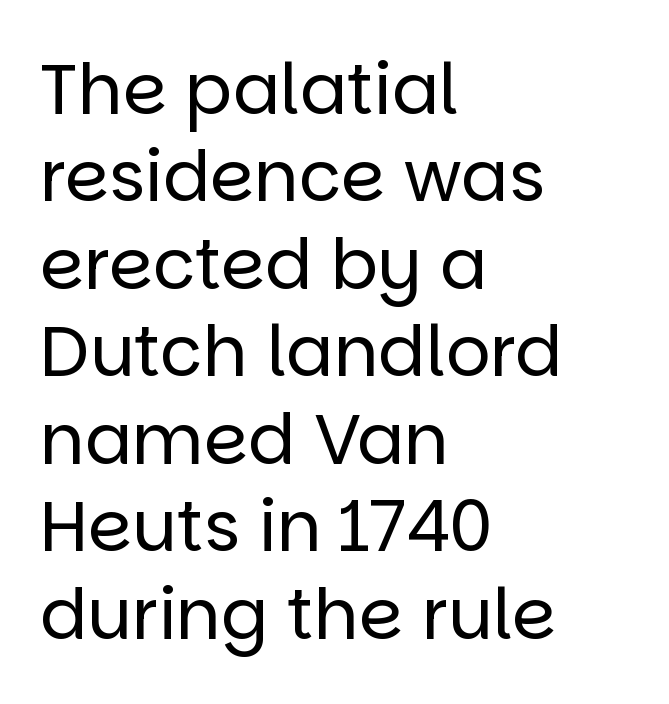
In terms of letterform style, serifs are entirely absent. Short and long lines alike share a common starting point at left. The letterforms sit at book weight or below. Look at the tracking — it's just the regular setting, nothing added. In terms of leading, this rendering sits right in the middle.
